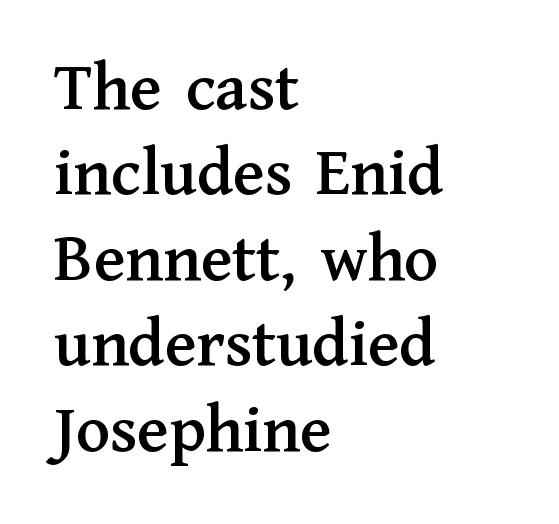
The image shows 70 px serif type, upright; set left-aligned, line spacing 1.22x, normal letter spacing, not underlined; medium stroke contrast and a medium x-height.
